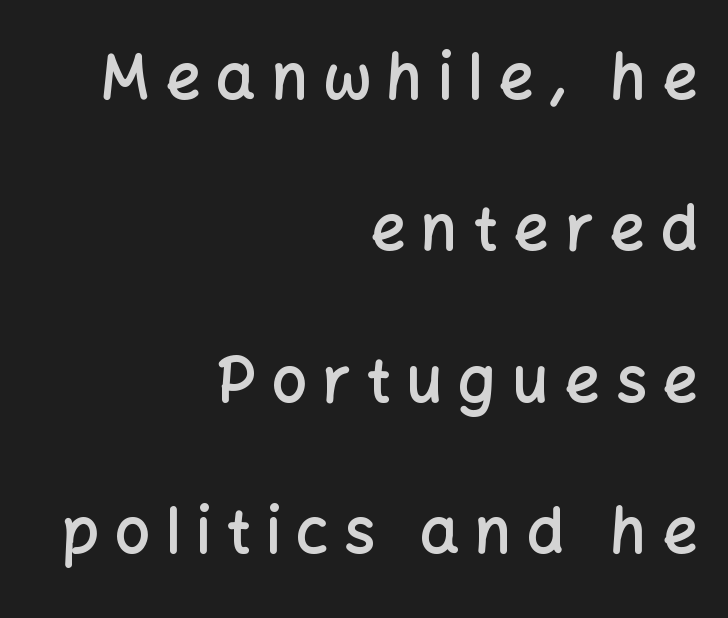
Character widths vary here, with narrow letters taking less room than wide ones. Clear beneath every line of the passage. A bit beefed up — I'd call it semibold rather than bold. Line ends are locked; line starts wander. Tall strokes in this sample are plumb rather than angled. The letterforms stand isolated, each surrounded by extra space.
